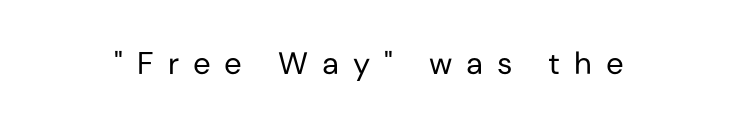
{"serif": "no", "italic": "no", "bold": "no", "weight": "regular", "width": "normal", "stroke_contrast": "low", "x_height": "medium", "monospaced": "no", "underline": "no", "letter_spacing": "wide", "letter_spacing_em": 0.45, "glyph_px": 31}
